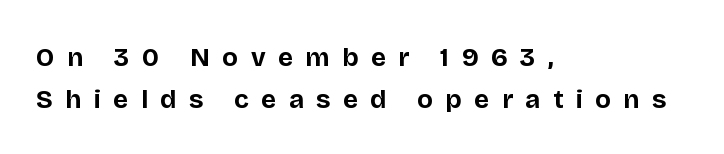
Q: Is the text bold? A: Yes.
Q: Is the text italic (slanted)? A: No, it is upright.
Q: Is the text underlined? A: No.
Q: How is the paragraph aligned? A: Left-aligned.
Q: Is the spacing between letters normal or unusually wide? A: Unusually wide.
Q: Is the spacing between lines tight, normal or loose? A: Normal.
